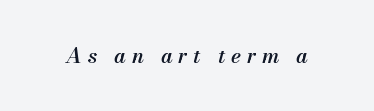
Q: Is the text bold? A: Semi-bold.
Q: Is the text italic (slanted)? A: Yes, it leans right by about 13 degrees.
Q: Is the text underlined? A: No.
Q: Is the spacing between letters normal or unusually wide? A: Unusually wide.
